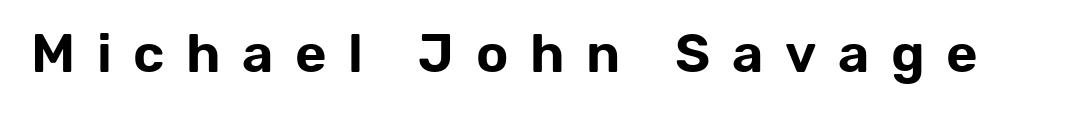
Q: Is the text italic (slanted)? A: No, it is upright.
Q: Is the typeface a serif or a sans-serif typeface? A: Sans-serif.
Q: Is the text underlined? A: No.
Q: Is the spacing between letters normal or unusually wide? A: Unusually wide.
Q: Width (condensed, normal, or wide)? A: Normal.
Q: Stroke contrast? A: Low.
Q: x-height? A: Medium.
Q: Monospaced? A: No.
